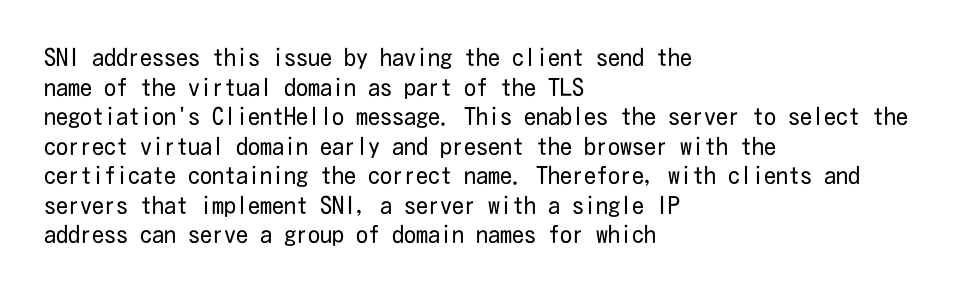
Words appear dense and cohesive because spacing is normal. Stem width sits at or under what a default text font uses. Honestly, there is no underline to notice here at all. The lettering stays uniformly vertical, giving the passage a roman look.
